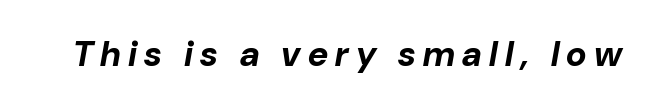
Q: Is the text bold? A: Yes.
Q: Is the text italic (slanted)? A: Yes, it leans right by about 10 degrees.
Q: Is the text underlined? A: No.
Q: Is the spacing between letters normal or unusually wide? A: Unusually wide.
Q: Width (condensed, normal, or wide)? A: Normal.
Q: Stroke contrast? A: Low.
Q: x-height? A: Medium.
Q: Monospaced? A: No.
